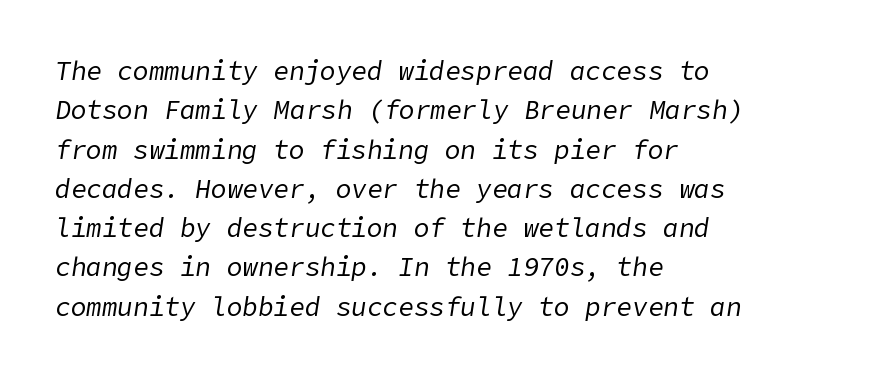
The image shows 26 px text type, italic (leaning right); set left-aligned, normal line spacing (1.51x), normal letter spacing, not underlined.
